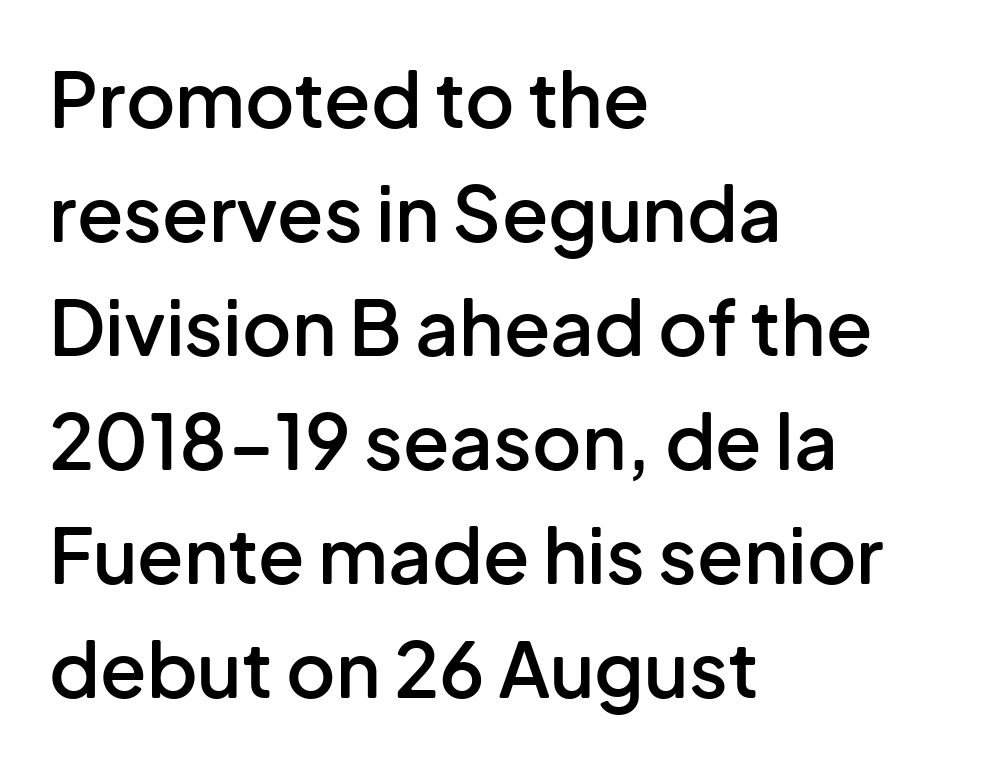
This block has exactly the height ordinary leading produces. Characters remain perfectly vertical along every line. Nope, no serifs anywhere on these letters. You could not count columns in this text — the font is proportionally spaced.
